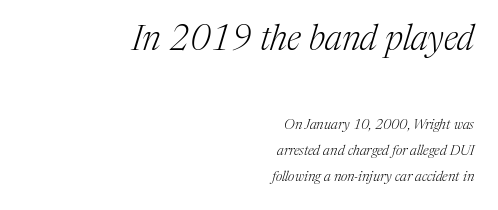
The image shows 35 px light serif type, italic (leaning right); set right-aligned, line spacing 1.88x, normal letter spacing, not underlined; the first (top) block is 2.5x larger; medium stroke contrast and a medium x-height.
